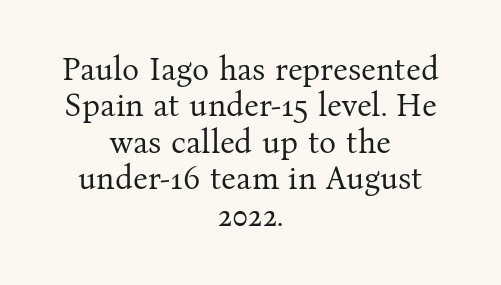
Q: Is the text bold? A: No.
Q: Is the text italic (slanted)? A: No, it is upright.
Q: Is the typeface a serif or a sans-serif typeface? A: Serif.
Q: Is the text underlined? A: No.
Q: How is the paragraph aligned? A: Centered.
Q: Is the spacing between letters normal or unusually wide? A: Normal.
Q: Is the spacing between lines tight, normal or loose? A: Tight.
Q: Width (condensed, normal, or wide)? A: Normal.
Q: Stroke contrast? A: Medium.
Q: x-height? A: Medium.
Q: Monospaced? A: No.
